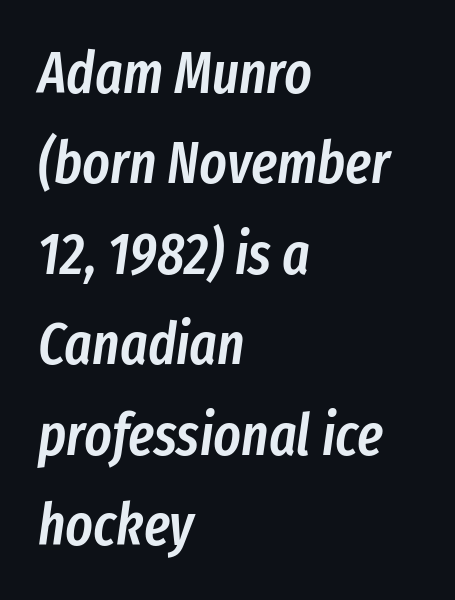
{"italic": "yes", "lean": "right", "slant_degrees": 8, "bold": "semi", "weight": "semibold", "width": "condensed", "stroke_contrast": "low", "x_height": "medium", "monospaced": "no", "underline": "no", "align": "left", "line_spacing": "normal", "line_spacing_ratio": 1.56, "letter_spacing": "normal", "letter_spacing_em": 0.0, "glyph_px": 58}
